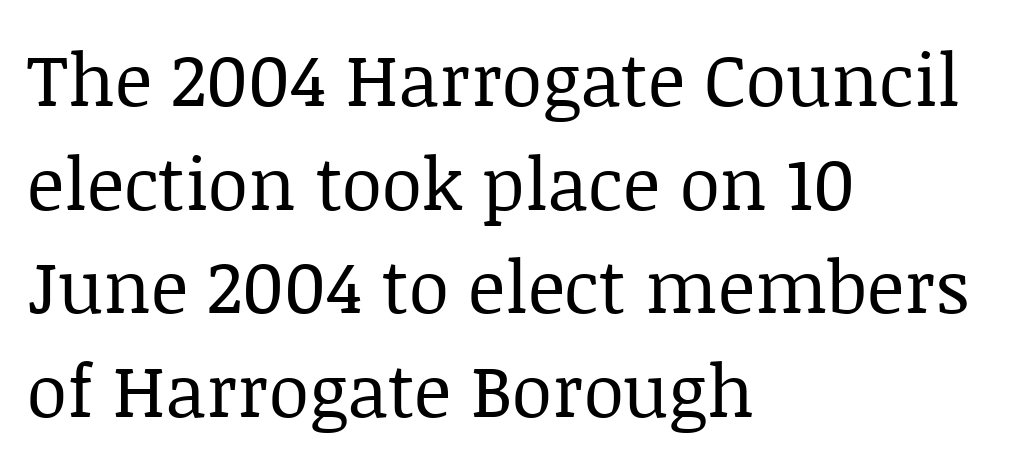
Q: Is the text bold? A: No.
Q: Is the text italic (slanted)? A: No, it is upright.
Q: Is the typeface a serif or a sans-serif typeface? A: Serif.
Q: Is the text underlined? A: No.
Q: How is the paragraph aligned? A: Left-aligned.
Q: Is the spacing between letters normal or unusually wide? A: Normal.
Q: Is the spacing between lines tight, normal or loose? A: Normal.
Q: Width (condensed, normal, or wide)? A: Normal.
Q: Stroke contrast? A: Low.
Q: x-height? A: Large.
Q: Monospaced? A: No.
